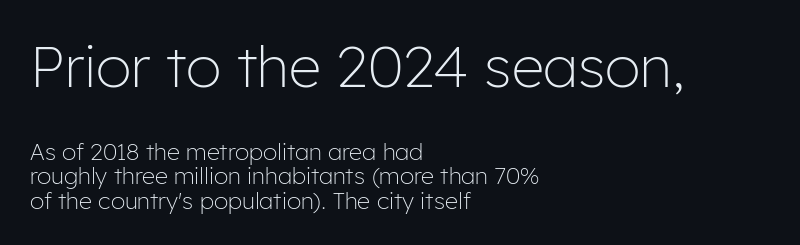
Is this a heavy cut? Hardly; it is regular or lighter. Here the glyphs are tracked normally, forming tight word shapes. These lines are rendered in a variable-pitch font. The letters stand straight up with perfectly vertical stems. Every row of glyphs begins at an identical x-position on the left. Note: no serifs on the glyphs.
